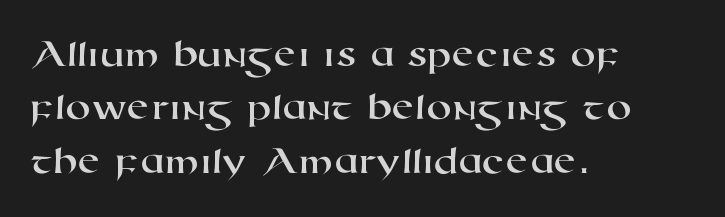
{"serif": "no", "width": "wide", "stroke_contrast": "high", "x_height": "medium", "monospaced": "no", "underline": "no", "align": "left", "line_spacing": "normal", "line_spacing_ratio": 1.3, "letter_spacing": "normal", "letter_spacing_em": 0.0, "glyph_px": 41}
